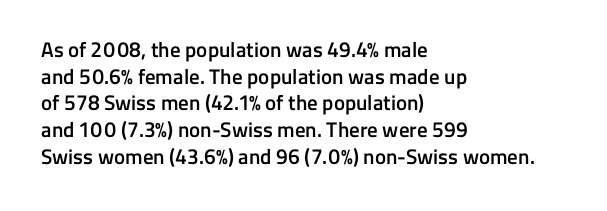
{"italic": "no", "bold": "semi", "underline": "no", "align": "left", "line_spacing": "normal", "line_spacing_ratio": 1.27, "letter_spacing": "normal", "letter_spacing_em": 0.0, "glyph_px": 21}
